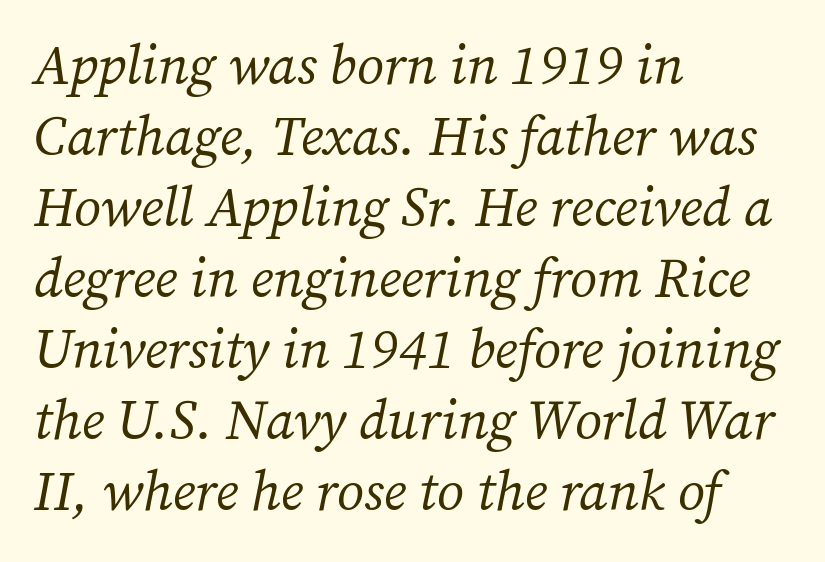
Q: Is the text bold? A: No.
Q: Is the text italic (slanted)? A: Yes, it leans right by about 12 degrees.
Q: Is the typeface a serif or a sans-serif typeface? A: Serif.
Q: Is the text underlined? A: No.
Q: How is the paragraph aligned? A: Left-aligned.
Q: Is the spacing between letters normal or unusually wide? A: Normal.
Q: Is the spacing between lines tight, normal or loose? A: Normal.
Q: Width (condensed, normal, or wide)? A: Normal.
Q: Stroke contrast? A: Medium.
Q: x-height? A: Medium.
Q: Monospaced? A: No.
